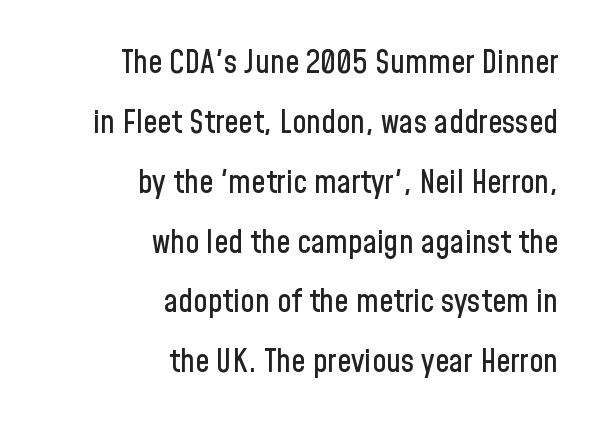
{"serif": "no", "italic": "no", "width": "condensed", "stroke_contrast": "low", "x_height": "medium", "monospaced": "no", "underline": "no", "align": "right", "line_spacing_ratio": 1.87, "letter_spacing": "normal", "letter_spacing_em": 0.0, "glyph_px": 32}
